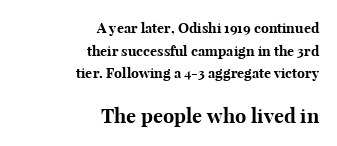
Default kerning and tracking; the words read as compact shapes. Underline: absent. As a designer I'd log this as weight 700, bold. Bigger letters appear in the bottom chunk; the top chunk is reduced. The space between consecutive lines is moderate.
